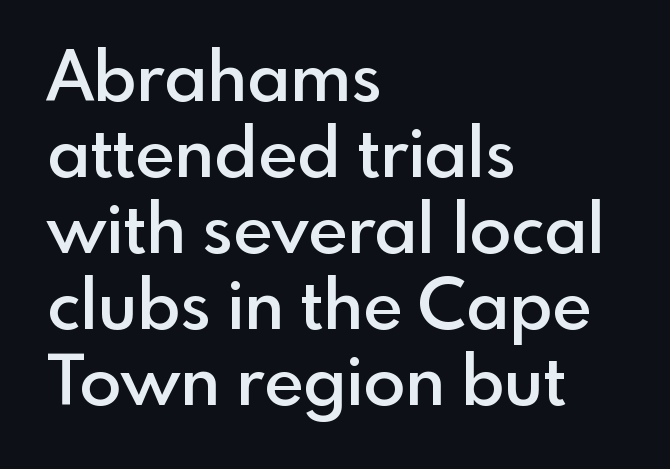
Q: Is the text bold? A: Semi-bold.
Q: Is the text italic (slanted)? A: No, it is upright.
Q: Is the typeface a serif or a sans-serif typeface? A: Sans-serif.
Q: Is the text underlined? A: No.
Q: How is the paragraph aligned? A: Left-aligned.
Q: Is the spacing between letters normal or unusually wide? A: Normal.
Q: Is the spacing between lines tight, normal or loose? A: Tight.
Q: Width (condensed, normal, or wide)? A: Normal.
Q: x-height? A: Small.
Q: Monospaced? A: No.
